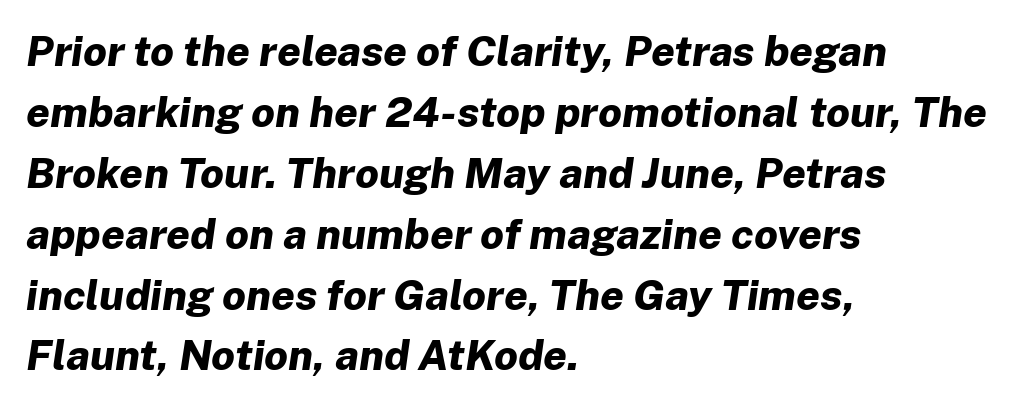
{"italic": "yes", "lean": "right", "slant_degrees": 8, "bold": "yes", "weight": "bold", "width": "normal", "stroke_contrast": "low", "x_height": "medium", "monospaced": "no", "underline": "no", "align": "left", "line_spacing": "normal", "line_spacing_ratio": 1.45, "letter_spacing": "normal", "letter_spacing_em": 0.0, "glyph_px": 42}
